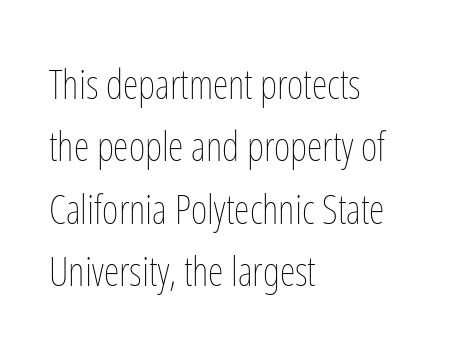
{"italic": "no", "bold": "no", "weight": "thin", "width": "condensed", "stroke_contrast": "low", "x_height": "medium", "monospaced": "no", "underline": "no", "align": "left", "line_spacing": "normal", "line_spacing_ratio": 1.56, "letter_spacing": "normal", "letter_spacing_em": 0.0, "glyph_px": 40}
